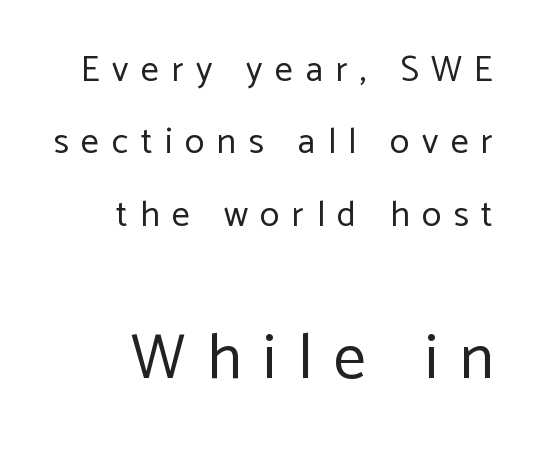
{"serif": "no", "italic": "no", "bold": "no", "weight": "regular", "width": "normal", "stroke_contrast": "low", "x_height": "medium", "monospaced": "no", "underline": "no", "align": "right", "line_spacing": "loose", "line_spacing_ratio": 2.01, "letter_spacing": "wide", "letter_spacing_em": 0.35, "larger_block": "second", "size_ratio": 1.75, "glyph_px": 63}
